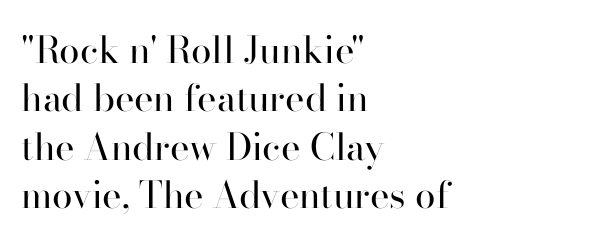
The image shows 37 px regular-weight serif type, upright; set left-aligned, normal line spacing (1.31x), normal letter spacing, not underlined; high stroke contrast and a small x-height.
